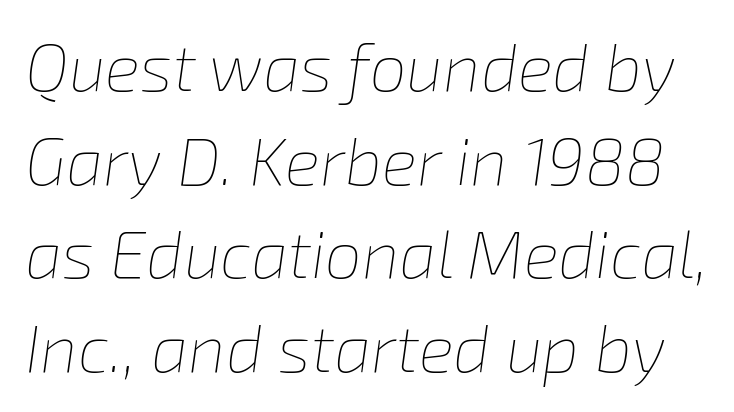
The letterforms sit shoulder to shoulder at normal distance. Normally led — the rows are evenly, conventionally spaced. The specimen omits any rule beneath the text block's lines. If you drew a line through each stem, it would be angled.
